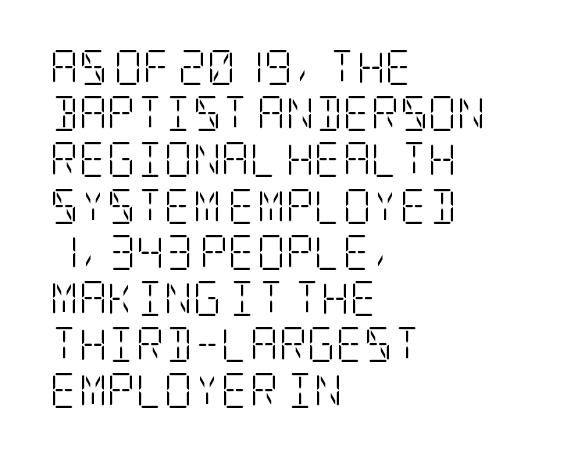
Q: Is the text bold? A: No.
Q: Is the text italic (slanted)? A: No, it is upright.
Q: Is the typeface a serif or a sans-serif typeface? A: Serif.
Q: Is the text underlined? A: No.
Q: How is the paragraph aligned? A: Left-aligned.
Q: Is the spacing between letters normal or unusually wide? A: Normal.
Q: Is the spacing between lines tight, normal or loose? A: Normal.
Q: Width (condensed, normal, or wide)? A: Condensed.
Q: Stroke contrast? A: Low.
Q: x-height? A: Large.
